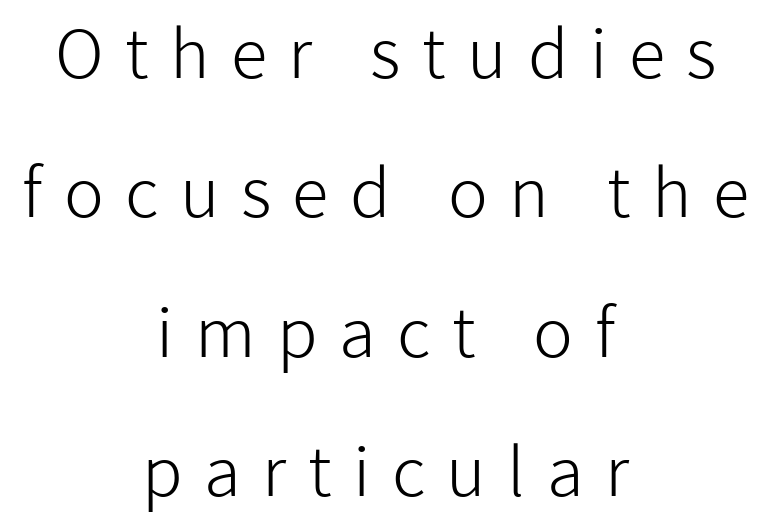
The image shows 67 px light sans-serif type, upright; set centered, loose line spacing (2.08x), unusually wide letter spacing (+0.32 em), not underlined; low stroke contrast and a medium x-height.
